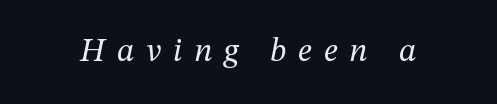
Q: Is the text bold? A: No.
Q: Is the text italic (slanted)? A: Yes, it leans right by about 12 degrees.
Q: Is the typeface a serif or a sans-serif typeface? A: Serif.
Q: Is the text underlined? A: No.
Q: Is the spacing between letters normal or unusually wide? A: Unusually wide.
Q: Width (condensed, normal, or wide)? A: Normal.
Q: Stroke contrast? A: Medium.
Q: x-height? A: Medium.
Q: Monospaced? A: No.
